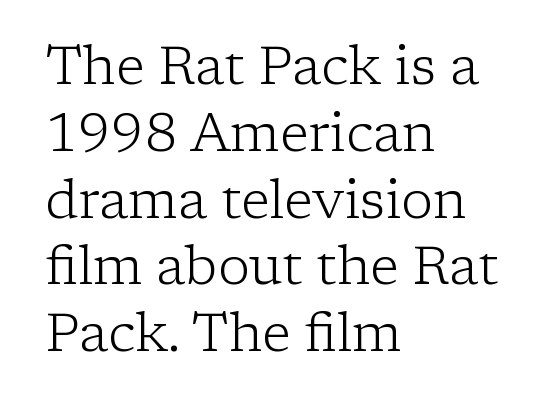
{"serif": "yes", "italic": "no", "bold": "no", "weight": "light", "width": "normal", "stroke_contrast": "low", "x_height": "medium", "monospaced": "no", "underline": "no", "align": "left", "line_spacing": "normal", "line_spacing_ratio": 1.26, "letter_spacing": "normal", "letter_spacing_em": 0.0, "glyph_px": 53}
